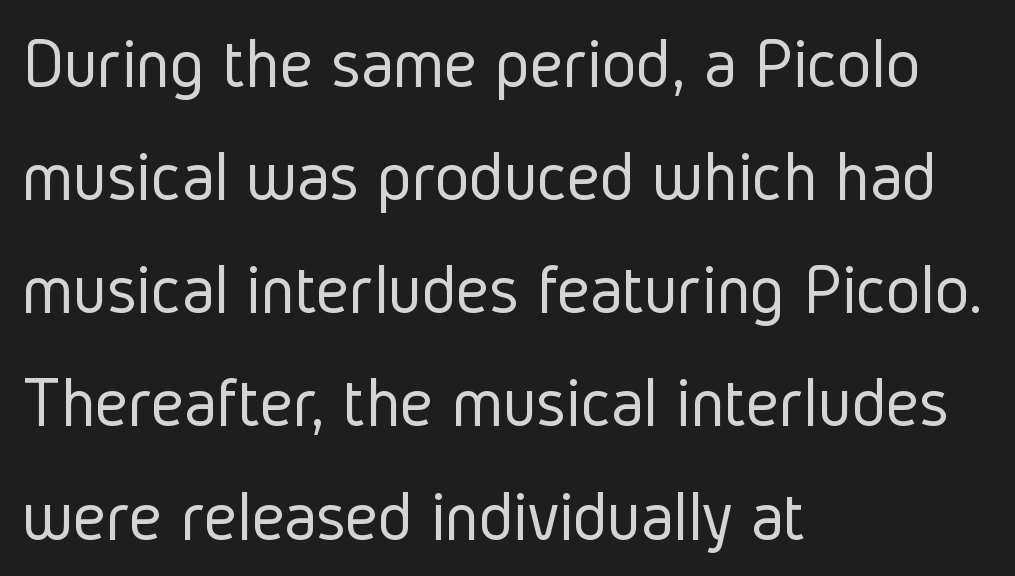
{"serif": "no", "italic": "no", "bold": "no", "weight": "light", "width": "condensed", "stroke_contrast": "low", "x_height": "medium", "monospaced": "no", "underline": "no", "align": "left", "line_spacing": "normal", "line_spacing_ratio": 1.55, "letter_spacing": "normal", "letter_spacing_em": 0.0, "glyph_px": 73}
